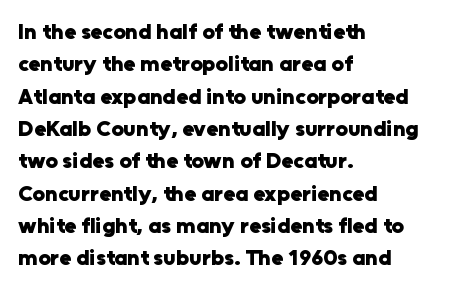
Q: Is the text bold? A: Yes.
Q: Is the text italic (slanted)? A: No, it is upright.
Q: Is the text underlined? A: No.
Q: How is the paragraph aligned? A: Left-aligned.
Q: Is the spacing between letters normal or unusually wide? A: Normal.
Q: Is the spacing between lines tight, normal or loose? A: Normal.
